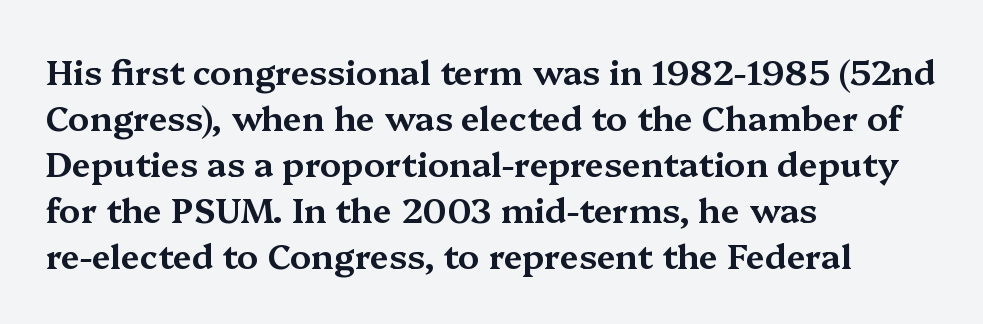
The image shows 34 px wide serif type, upright; set left-aligned, normal line spacing (1.35x), normal letter spacing, not underlined; medium stroke contrast and a medium x-height.
